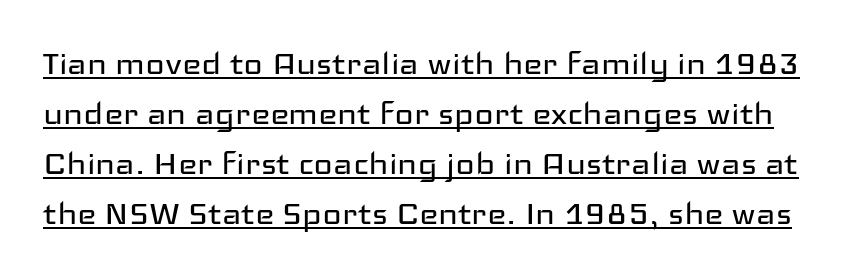
The letters carry no serifs — their stems end cleanly without finishing strokes. This sample uses an upright cut, with every glyph sitting square on the baseline. The specimen includes a rule beneath the text block's lines. Is the letter spacing exaggerated? No — it looks like the ordinary default.
